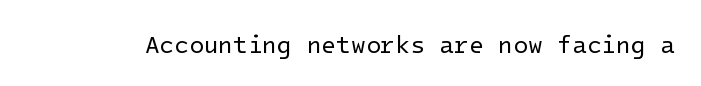
{"italic": "no", "bold": "no", "underline": "no", "letter_spacing": "normal", "letter_spacing_em": 0.0, "glyph_px": 24}
